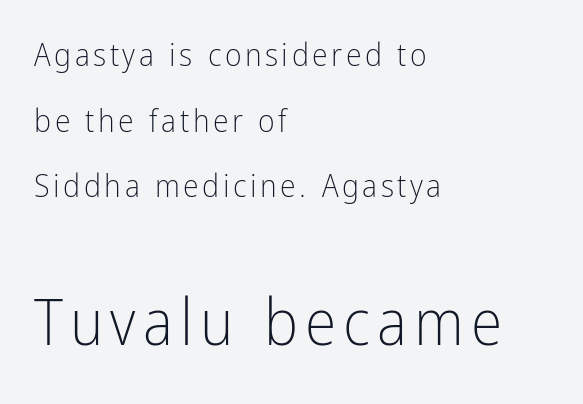
The image shows 64 px light, condensed sans-serif type, upright; set left-aligned, loose line spacing (2.05x), not underlined; the second (bottom) block is 2.0x larger; low stroke contrast and a medium x-height.
